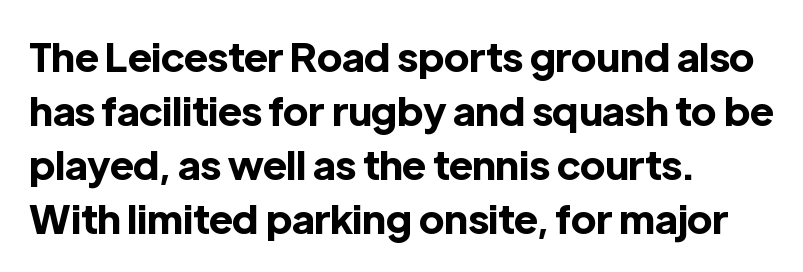
{"serif": "no", "italic": "no", "bold": "yes", "weight": "bold", "width": "normal", "x_height": "medium", "monospaced": "no", "underline": "no", "align": "left", "line_spacing": "normal", "line_spacing_ratio": 1.35, "letter_spacing": "normal", "letter_spacing_em": 0.0, "glyph_px": 40}
